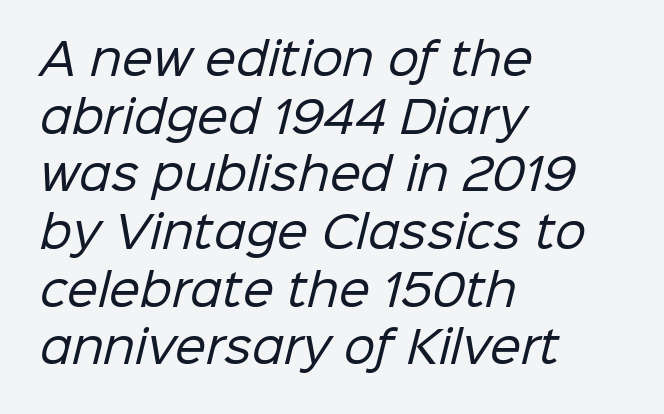
Q: Is the text bold? A: No.
Q: Is the typeface a serif or a sans-serif typeface? A: Sans-serif.
Q: Is the text underlined? A: No.
Q: How is the paragraph aligned? A: Left-aligned.
Q: Is the spacing between letters normal or unusually wide? A: Normal.
Q: Is the spacing between lines tight, normal or loose? A: Normal.
Q: Width (condensed, normal, or wide)? A: Normal.
Q: Stroke contrast? A: Low.
Q: x-height? A: Medium.
Q: Monospaced? A: No.
